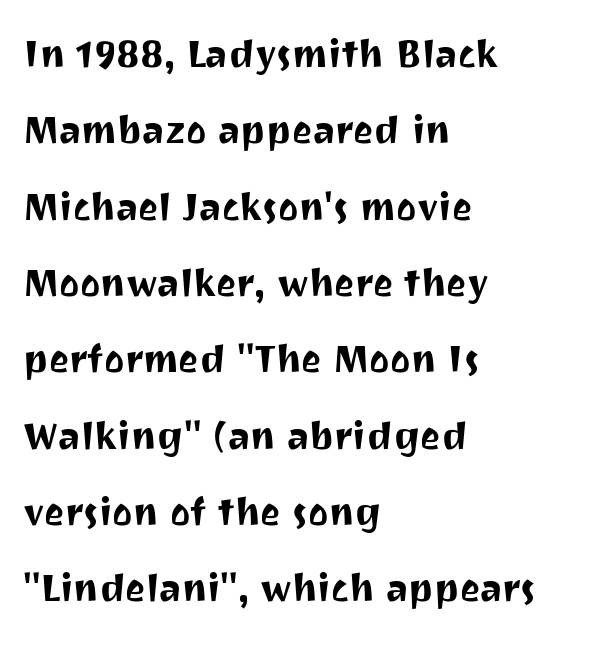
{"serif": "no", "italic": "no", "width": "normal", "stroke_contrast": "medium", "x_height": "medium", "monospaced": "no", "underline": "no", "align": "left", "line_spacing": "normal", "line_spacing_ratio": 1.59, "letter_spacing": "normal", "letter_spacing_em": 0.0, "glyph_px": 48}
